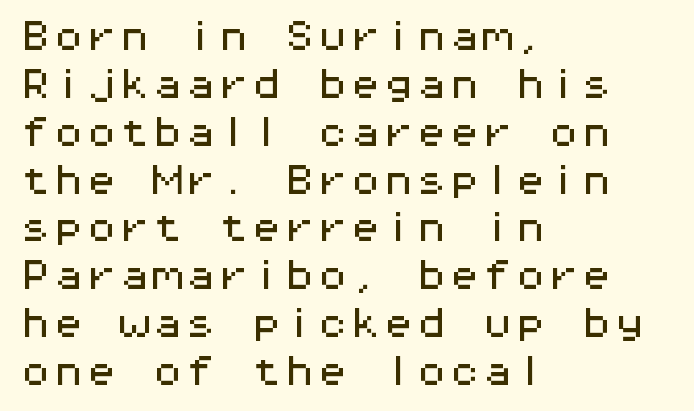
Q: Is the text italic (slanted)? A: No, it is upright.
Q: Is the typeface a serif or a sans-serif typeface? A: Sans-serif.
Q: Is the text underlined? A: No.
Q: How is the paragraph aligned? A: Left-aligned.
Q: Is the spacing between letters normal or unusually wide? A: Normal.
Q: Is the spacing between lines tight, normal or loose? A: Normal.
Q: Width (condensed, normal, or wide)? A: Wide.
Q: Stroke contrast? A: Medium.
Q: x-height? A: Medium.
Q: Monospaced? A: Yes.
